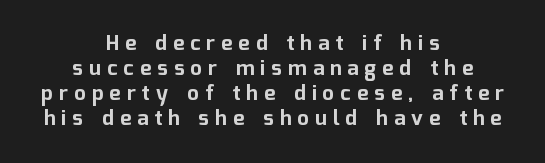
The image shows 21 px bold type, upright; set centered, line spacing 1.19x, unusually wide letter spacing (+0.29 em), not underlined.
